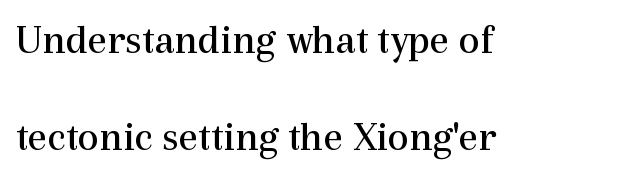
{"serif": "yes", "italic": "no", "bold": "no", "weight": "regular", "width": "normal", "x_height": "medium", "monospaced": "no", "underline": "no", "align": "left", "line_spacing": "loose", "line_spacing_ratio": 2.32, "letter_spacing": "normal", "letter_spacing_em": 0.0, "glyph_px": 42}
